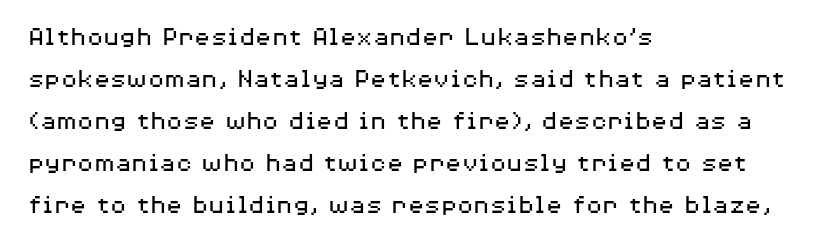
{"italic": "no", "bold": "no", "underline": "no", "align": "left", "line_spacing": "normal", "line_spacing_ratio": 1.56, "letter_spacing": "normal", "letter_spacing_em": 0.0, "glyph_px": 27}
